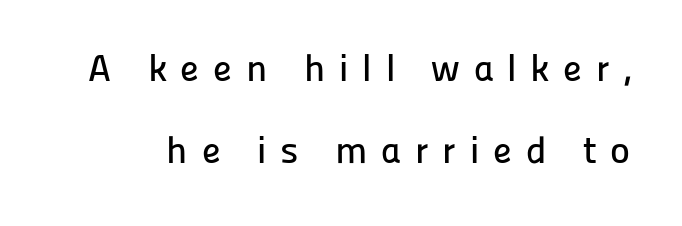
Q: Is the text italic (slanted)? A: No, it is upright.
Q: Is the typeface a serif or a sans-serif typeface? A: Sans-serif.
Q: Is the text underlined? A: No.
Q: Is the spacing between letters normal or unusually wide? A: Unusually wide.
Q: Is the spacing between lines tight, normal or loose? A: Loose.
Q: Width (condensed, normal, or wide)? A: Normal.
Q: Stroke contrast? A: Low.
Q: x-height? A: Medium.
Q: Monospaced? A: No.
